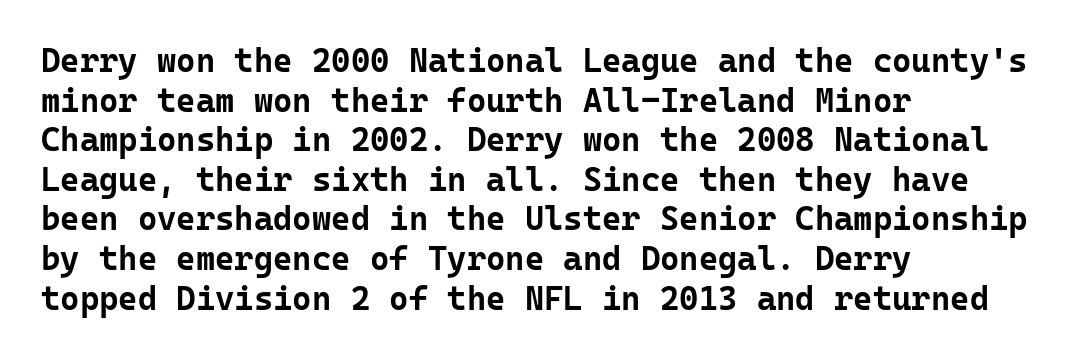
Q: Is the text bold? A: Yes.
Q: Is the text italic (slanted)? A: No, it is upright.
Q: Is the typeface a serif or a sans-serif typeface? A: Sans-serif.
Q: Is the text underlined? A: No.
Q: How is the paragraph aligned? A: Left-aligned.
Q: Is the spacing between letters normal or unusually wide? A: Normal.
Q: Width (condensed, normal, or wide)? A: Normal.
Q: Stroke contrast? A: Low.
Q: x-height? A: Medium.
Q: Monospaced? A: Yes.
